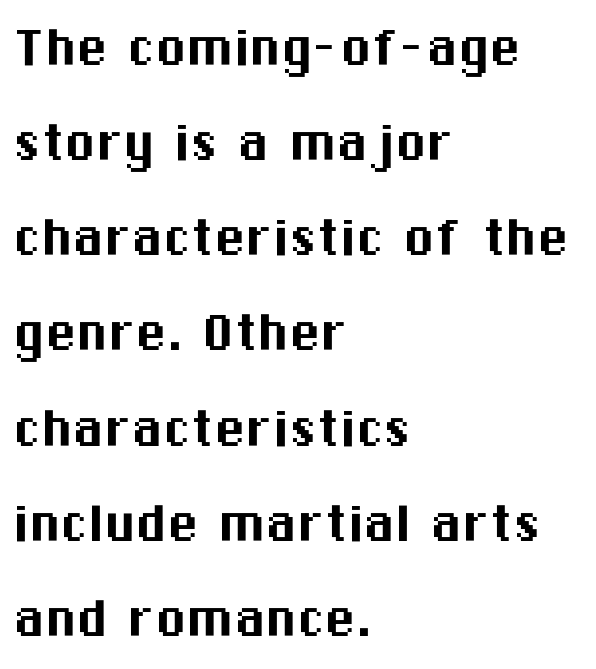
Typographically, this falls in the sans-serif category. Bare-footed words on every line. The line-height multiplier appears to be the usual default. Think of a printed novel: that variable character pitch is what you see here.
